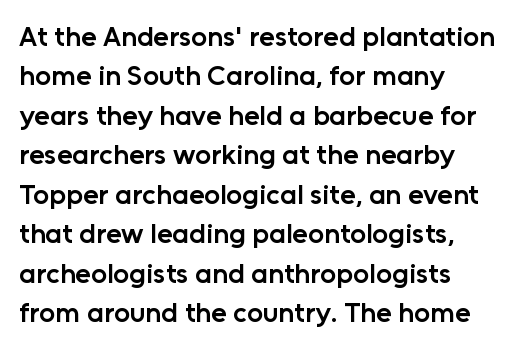
The image shows 28 px semibold sans-serif type, upright; set left-aligned, normal line spacing (1.41x), normal letter spacing, not underlined; low stroke contrast and a medium x-height.
